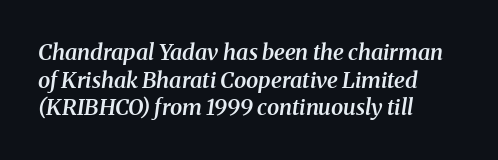
{"italic": "yes", "lean": "right", "slant_degrees": 8, "bold": "semi", "underline": "no", "align": "left", "line_spacing": "normal", "line_spacing_ratio": 1.26, "letter_spacing": "normal", "letter_spacing_em": 0.0, "glyph_px": 22}
